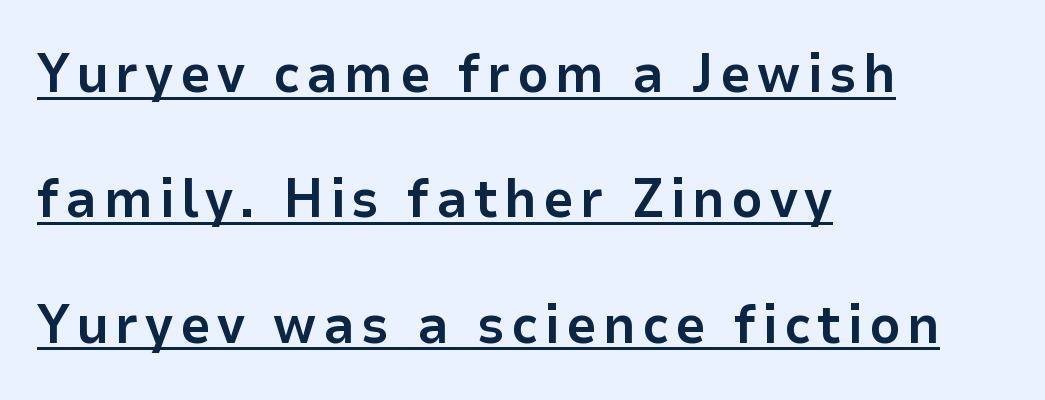
In CSS terms this would be text-align: left. In terms of letterform style, serifs are entirely absent. Tall strokes in this sample are plumb rather than angled. Is this a fixed-width face? No — the glyphs have proportional, varying widths.
